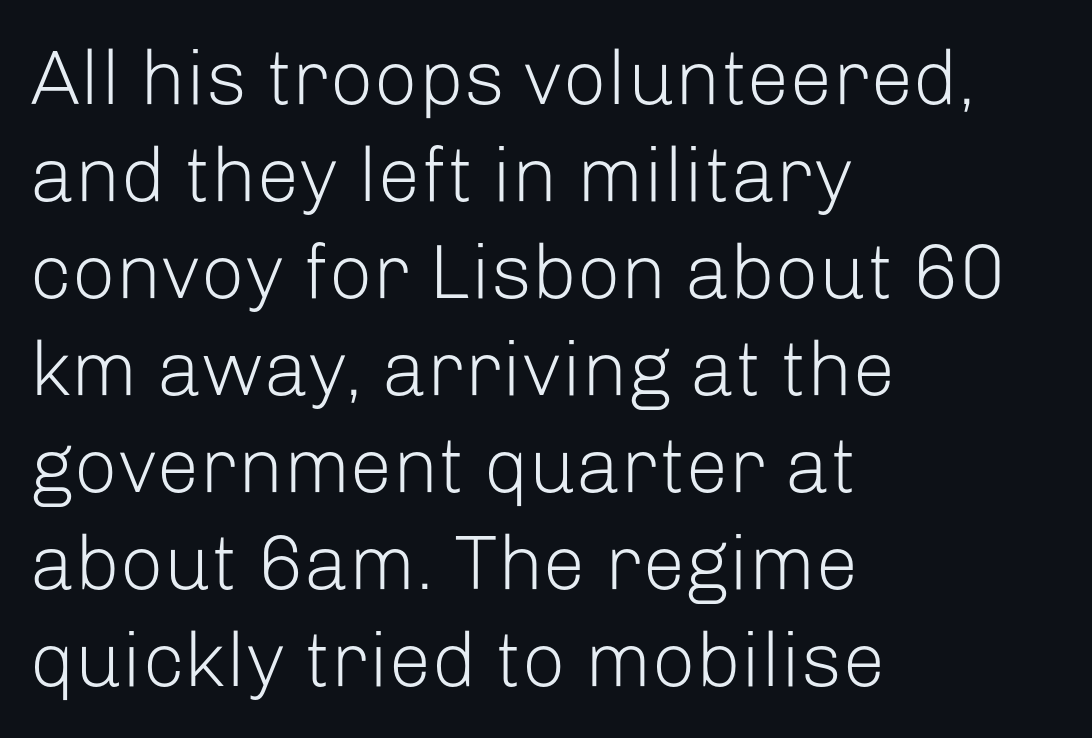
Q: Is the text bold? A: No.
Q: Is the text italic (slanted)? A: No, it is upright.
Q: Is the typeface a serif or a sans-serif typeface? A: Sans-serif.
Q: Is the text underlined? A: No.
Q: How is the paragraph aligned? A: Left-aligned.
Q: Is the spacing between letters normal or unusually wide? A: Normal.
Q: Is the spacing between lines tight, normal or loose? A: Normal.
Q: Width (condensed, normal, or wide)? A: Normal.
Q: Stroke contrast? A: Low.
Q: x-height? A: Medium.
Q: Monospaced? A: No.
